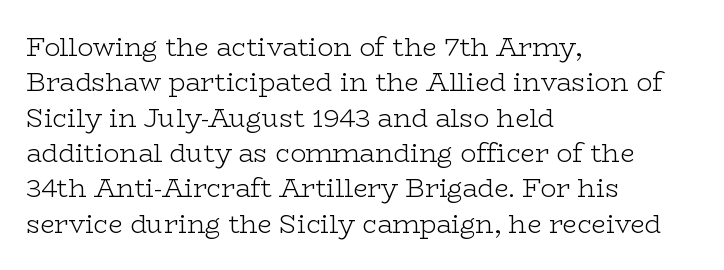
Vertically, the passage feels balanced, rows spaced as you'd expect. No italicization has been applied; the sample stays upright. A bare baseline throughout the passage. Think standard paragraph weight, or any step lighter than that.
